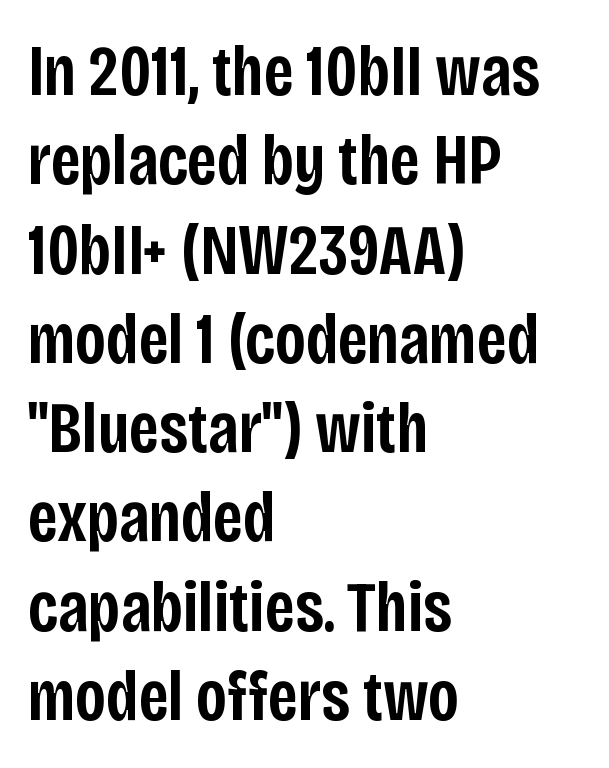
Designer's note — italics off, roman on. Honestly, the letter spacing is just normal — you wouldn't notice it. Note the varied advance widths — an 'i' is clearly narrower than an 'm'. Font category for this specimen: sans-serif. The rag falls on the right side of this text block. The space beneath each line is pristine and unruled.
